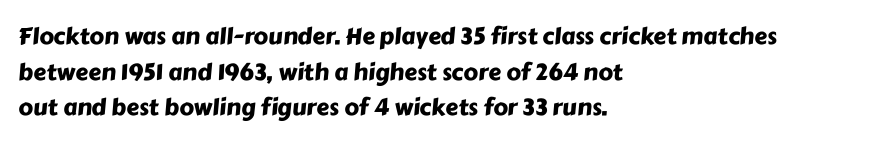
{"underline": "no", "align": "left", "line_spacing": "normal", "line_spacing_ratio": 1.55, "letter_spacing": "normal", "letter_spacing_em": 0.0, "glyph_px": 23}
